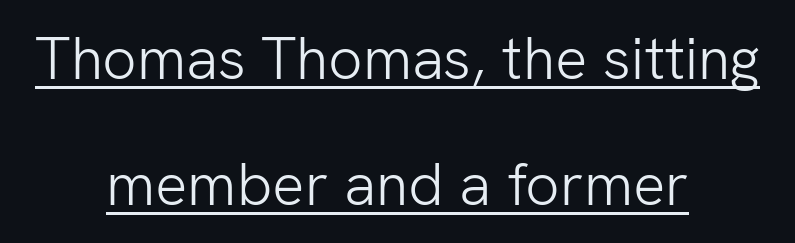
The image shows 60 px light sans-serif type, upright; set centered, loose line spacing (2.1x), normal letter spacing, underlined; low stroke contrast and a medium x-height.
